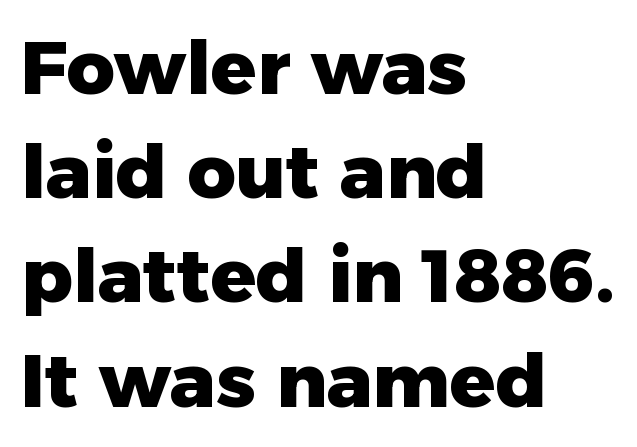
The rendering uses a bold face; every stroke is thick and dark. The paragraph has a hard left edge and a soft right edge. Horizontal bands of white between lines are of average thickness. Beneath every word, the page is bare. Think of a printed novel: that variable character pitch is what you see here.
